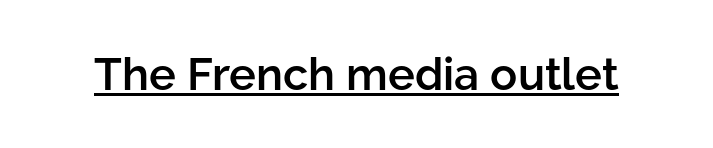
Standard letterfit; no display-style spreading of the glyphs. The rendering uses natural spacing where letterforms have individual widths. A typographer would call this underscored text. In terms of weight, the rendering is demibold, just under bold. Posture: upright roman. The face used here is a sans, in the tradition of grotesques and geometrics.
